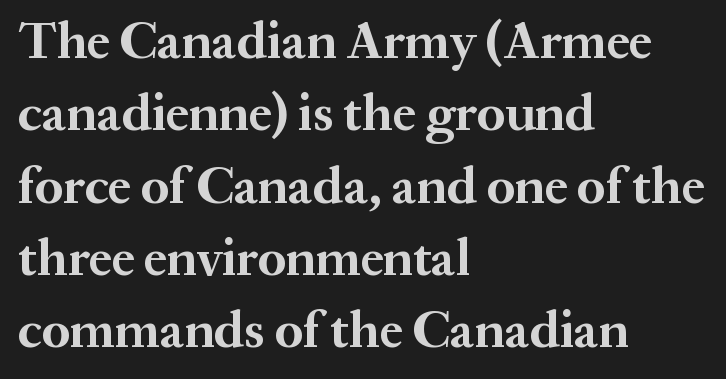
Q: Is the text bold? A: Yes.
Q: Is the text italic (slanted)? A: No, it is upright.
Q: Is the typeface a serif or a sans-serif typeface? A: Serif.
Q: Is the text underlined? A: No.
Q: How is the paragraph aligned? A: Left-aligned.
Q: Is the spacing between letters normal or unusually wide? A: Normal.
Q: Is the spacing between lines tight, normal or loose? A: Normal.
Q: Width (condensed, normal, or wide)? A: Normal.
Q: Stroke contrast? A: Medium.
Q: x-height? A: Medium.
Q: Monospaced? A: No.
